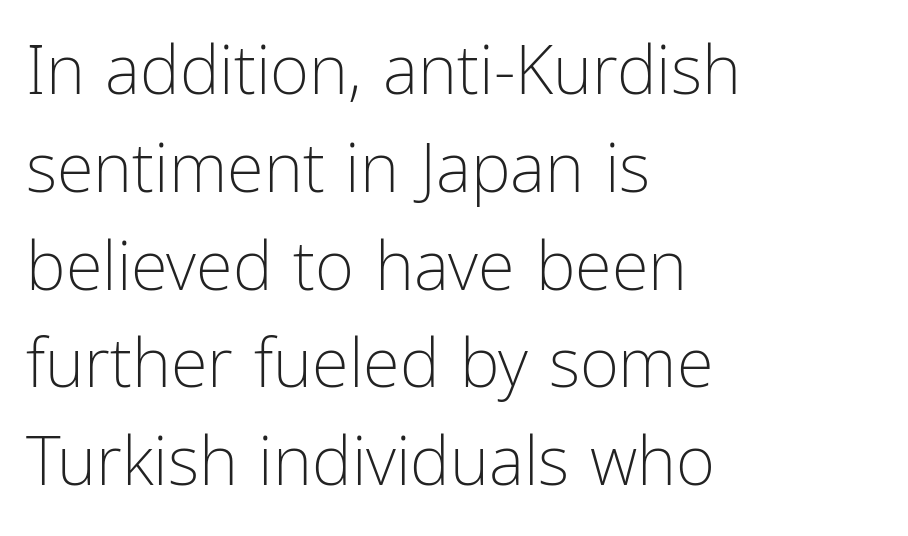
The image shows 67 px light, condensed sans-serif type, upright; set left-aligned, normal line spacing (1.46x), normal letter spacing, not underlined; low stroke contrast and a medium x-height.
